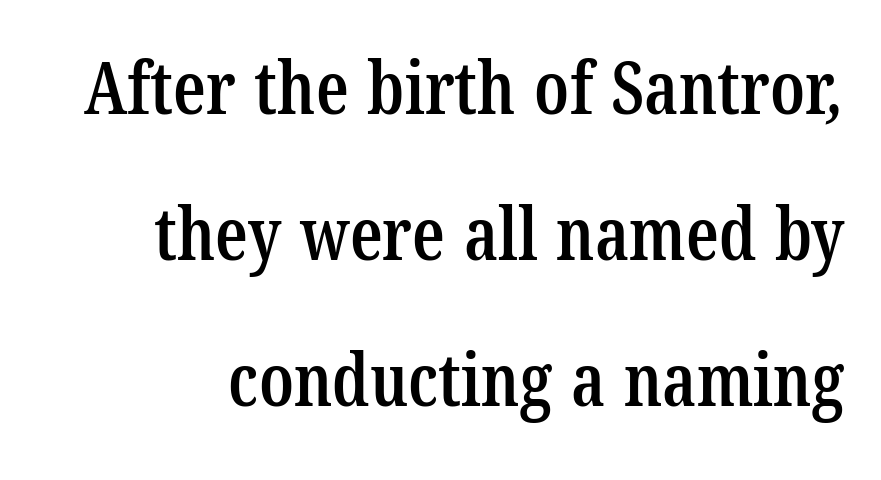
Summary of weight: moderately heavy, a semibold. Vertical spacing — loose. Letterform terminals end in serifs throughout the passage. This sample has the flowing, uneven cadence of proportional lettering. The string is rendered with underlining switched off. A typesetter would call this zero additional tracking.
